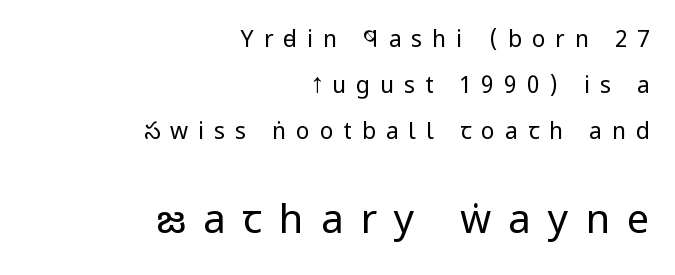
Q: Is the text bold? A: No.
Q: Is the text italic (slanted)? A: No, it is upright.
Q: Is the typeface a serif or a sans-serif typeface? A: Sans-serif.
Q: Is the text underlined? A: No.
Q: How is the paragraph aligned? A: Right-aligned.
Q: Is the spacing between letters normal or unusually wide? A: Unusually wide.
Q: Is the spacing between lines tight, normal or loose? A: Loose.
Q: Which block of text is set in a larger size, the first (top) or the second (bottom)? A: The second (bottom) one.
Q: Width (condensed, normal, or wide)? A: Condensed.
Q: Stroke contrast? A: Low.
Q: x-height? A: Large.
Q: Monospaced? A: No.
